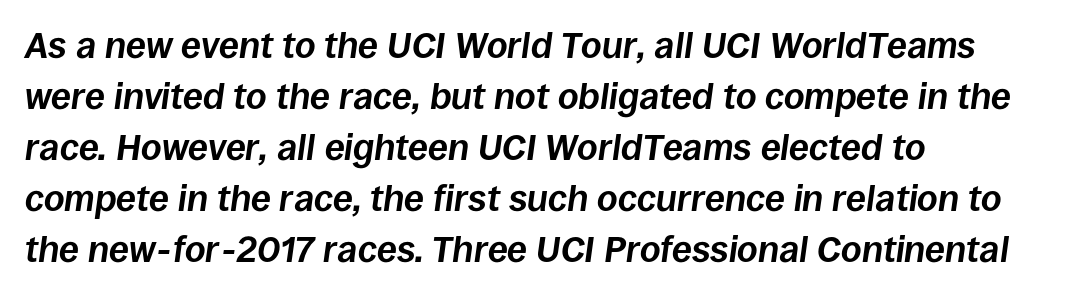
The image shows 36 px bold type, italic (leaning right); set left-aligned, normal line spacing (1.42x), normal letter spacing, not underlined; low stroke contrast and a large x-height.
